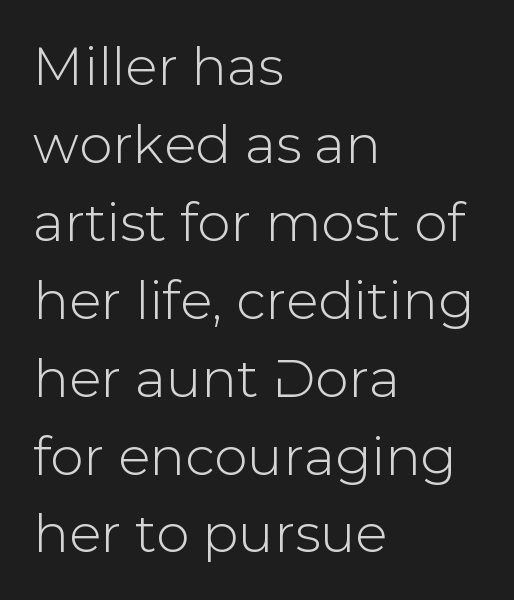
Q: Is the text italic (slanted)? A: No, it is upright.
Q: Is the typeface a serif or a sans-serif typeface? A: Sans-serif.
Q: Is the text underlined? A: No.
Q: How is the paragraph aligned? A: Left-aligned.
Q: Is the spacing between letters normal or unusually wide? A: Normal.
Q: Is the spacing between lines tight, normal or loose? A: Normal.
Q: Width (condensed, normal, or wide)? A: Normal.
Q: Stroke contrast? A: Low.
Q: x-height? A: Medium.
Q: Monospaced? A: No.
